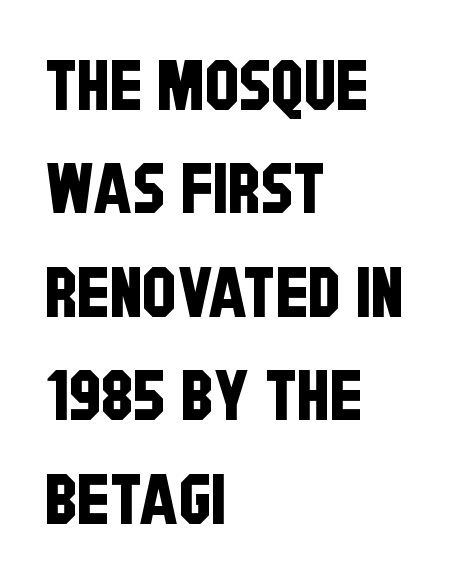
Q: Is the typeface a serif or a sans-serif typeface? A: Sans-serif.
Q: Is the text underlined? A: No.
Q: How is the paragraph aligned? A: Left-aligned.
Q: Is the spacing between letters normal or unusually wide? A: Normal.
Q: Is the spacing between lines tight, normal or loose? A: Normal.
Q: Width (condensed, normal, or wide)? A: Condensed.
Q: Stroke contrast? A: Low.
Q: x-height? A: Large.
Q: Monospaced? A: No.
